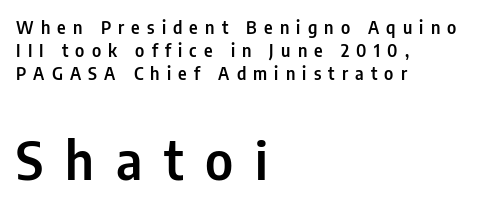
Q: Is the text italic (slanted)? A: No, it is upright.
Q: Is the typeface a serif or a sans-serif typeface? A: Sans-serif.
Q: Is the text underlined? A: No.
Q: How is the paragraph aligned? A: Left-aligned.
Q: Is the spacing between letters normal or unusually wide? A: Unusually wide.
Q: Is the spacing between lines tight, normal or loose? A: Normal.
Q: Which block of text is set in a larger size, the first (top) or the second (bottom)? A: The second (bottom) one.
Q: Width (condensed, normal, or wide)? A: Condensed.
Q: Stroke contrast? A: Low.
Q: x-height? A: Medium.
Q: Monospaced? A: No.
